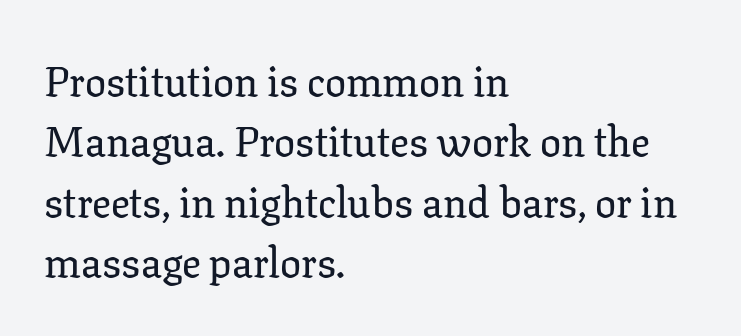
Q: Is the text italic (slanted)? A: No, it is upright.
Q: Is the typeface a serif or a sans-serif typeface? A: Serif.
Q: Is the text underlined? A: No.
Q: How is the paragraph aligned? A: Left-aligned.
Q: Is the spacing between letters normal or unusually wide? A: Normal.
Q: Is the spacing between lines tight, normal or loose? A: Normal.
Q: Width (condensed, normal, or wide)? A: Normal.
Q: Stroke contrast? A: Low.
Q: x-height? A: Medium.
Q: Monospaced? A: No.
